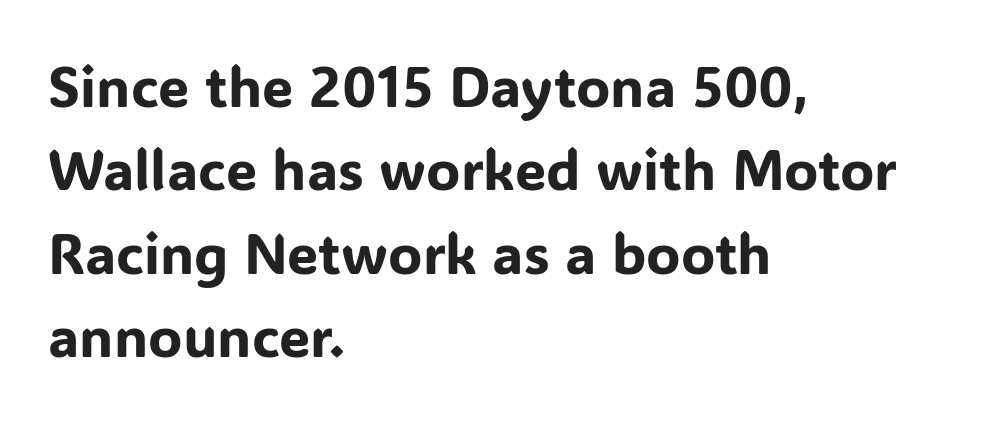
{"serif": "no", "italic": "no", "width": "normal", "stroke_contrast": "low", "x_height": "medium", "monospaced": "no", "underline": "no", "align": "left", "line_spacing": "normal", "line_spacing_ratio": 1.49, "letter_spacing": "normal", "letter_spacing_em": 0.0, "glyph_px": 56}
